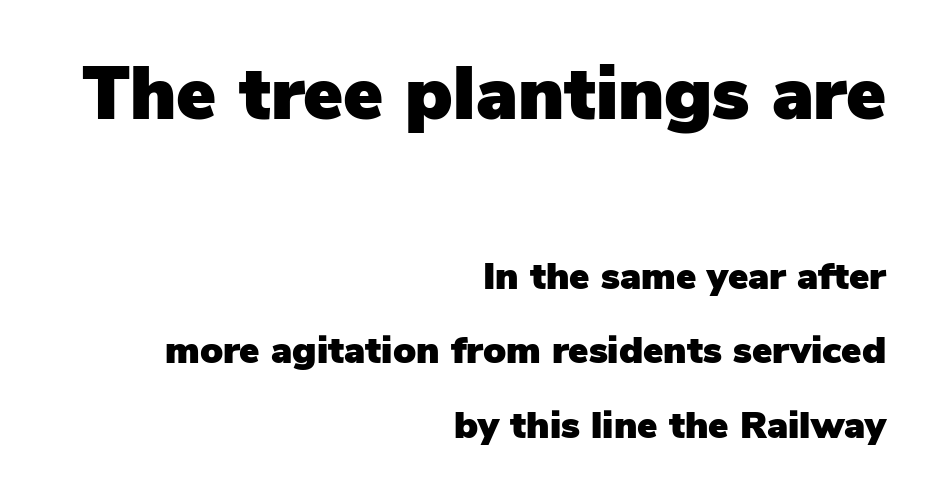
{"serif": "no", "italic": "no", "width": "normal", "stroke_contrast": "low", "x_height": "medium", "monospaced": "no", "underline": "no", "align": "right", "line_spacing": "loose", "line_spacing_ratio": 1.96, "letter_spacing": "normal", "letter_spacing_em": 0.0, "larger_block": "first", "size_ratio": 1.97, "glyph_px": 75}
